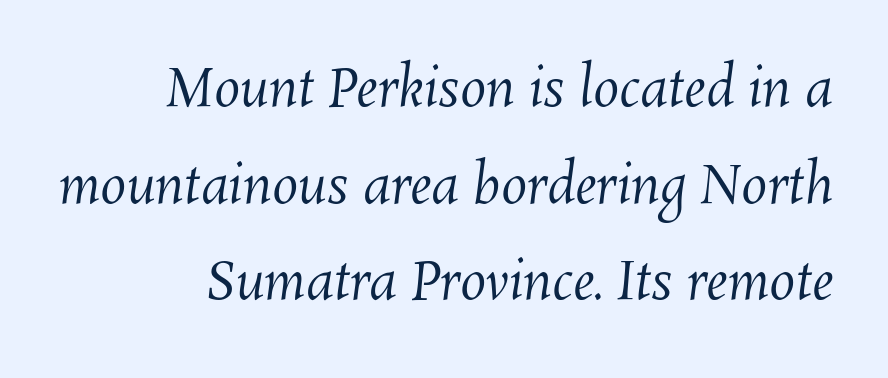
Q: Is the text bold? A: No.
Q: Is the text underlined? A: No.
Q: How is the paragraph aligned? A: Right-aligned.
Q: Is the spacing between letters normal or unusually wide? A: Normal.
Q: Width (condensed, normal, or wide)? A: Normal.
Q: Stroke contrast? A: Medium.
Q: x-height? A: Medium.
Q: Monospaced? A: No.
